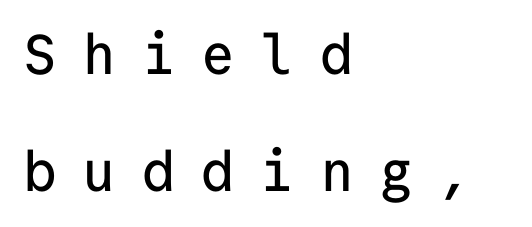
{"serif": "no", "italic": "no", "width": "normal", "stroke_contrast": "low", "x_height": "medium", "monospaced": "yes", "underline": "no", "align": "left", "line_spacing": "loose", "line_spacing_ratio": 2.09, "letter_spacing": "wide", "letter_spacing_em": 0.46, "glyph_px": 56}
